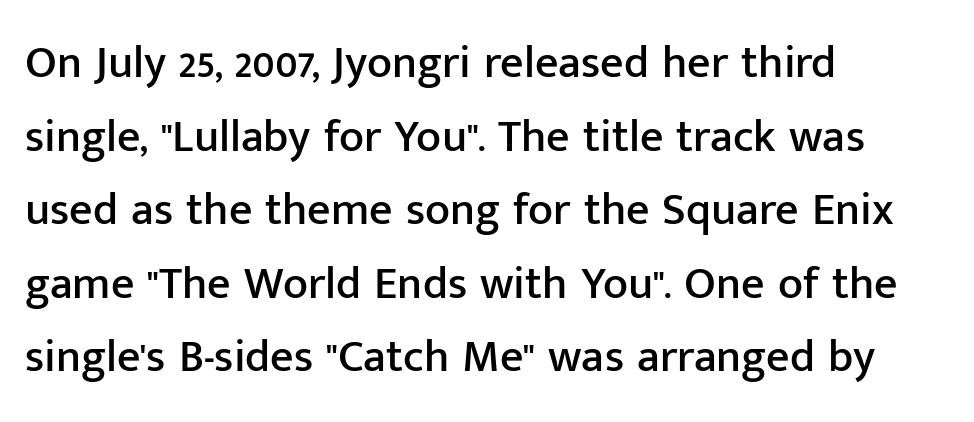
The image shows 46 px sans-serif type, upright; set left-aligned, normal line spacing (1.6x), normal letter spacing, not underlined; low stroke contrast and a medium x-height.
